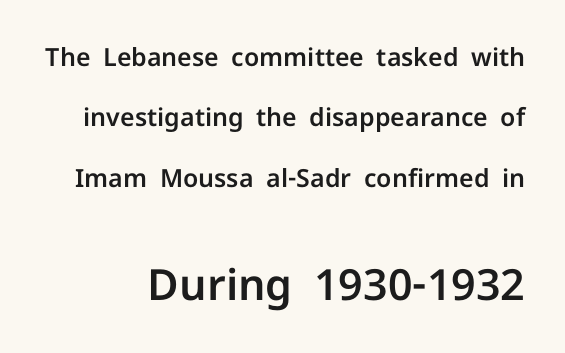
The image shows 43 px sans-serif type, upright; set loose line spacing (2.42x), normal letter spacing, not underlined; the second (bottom) block is 1.72x larger; low stroke contrast and a medium x-height.
